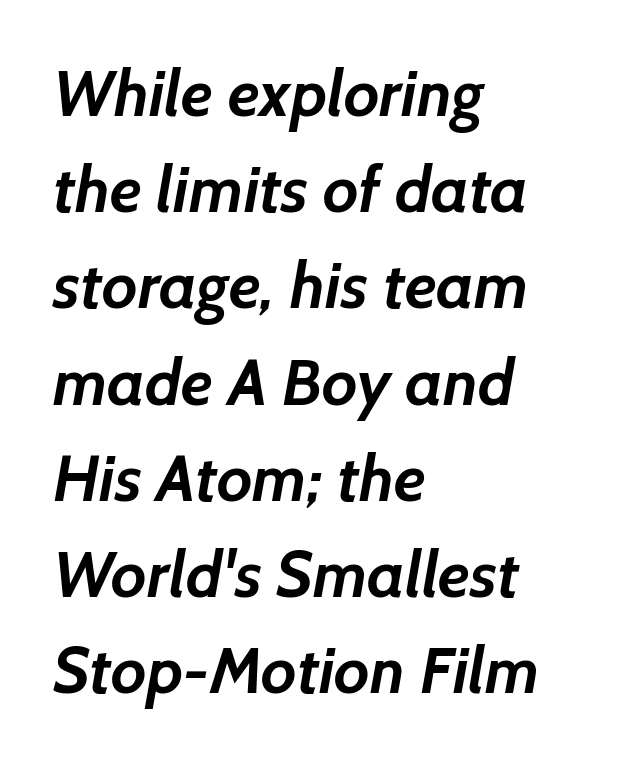
{"serif": "no", "bold": "yes", "weight": "semibold", "width": "normal", "stroke_contrast": "low", "x_height": "medium", "monospaced": "no", "underline": "no", "align": "left", "line_spacing": "normal", "line_spacing_ratio": 1.48, "letter_spacing": "normal", "letter_spacing_em": 0.0, "glyph_px": 65}
